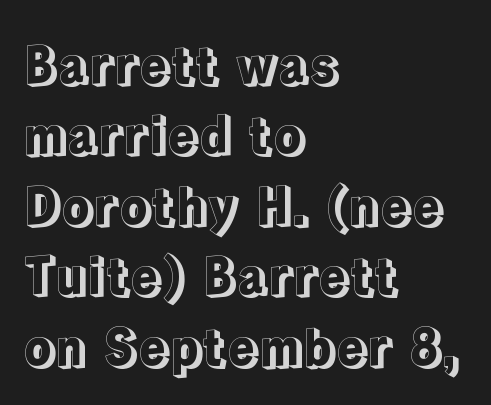
Q: Is the text italic (slanted)? A: No, it is upright.
Q: Is the text underlined? A: No.
Q: How is the paragraph aligned? A: Left-aligned.
Q: Is the spacing between letters normal or unusually wide? A: Normal.
Q: Is the spacing between lines tight, normal or loose? A: Normal.
Q: Width (condensed, normal, or wide)? A: Normal.
Q: x-height? A: Medium.
Q: Monospaced? A: No.
